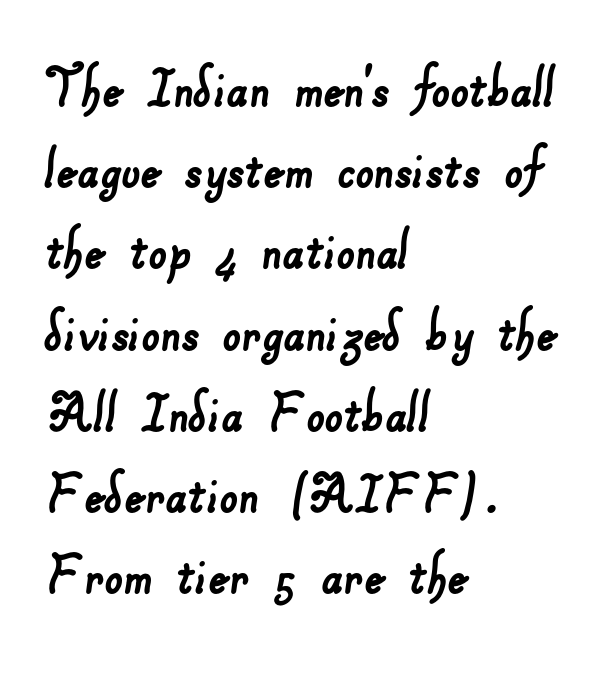
The image shows 65 px sans-serif type; set left-aligned, normal line spacing (1.25x), normal letter spacing, not underlined; low stroke contrast and a small x-height.
